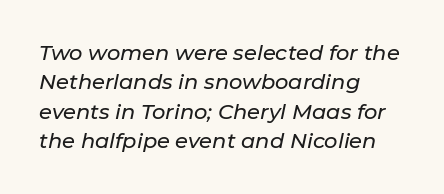
The image shows 21 px text type, italic (leaning right); set left-aligned, normal line spacing (1.4x), normal letter spacing, not underlined.
